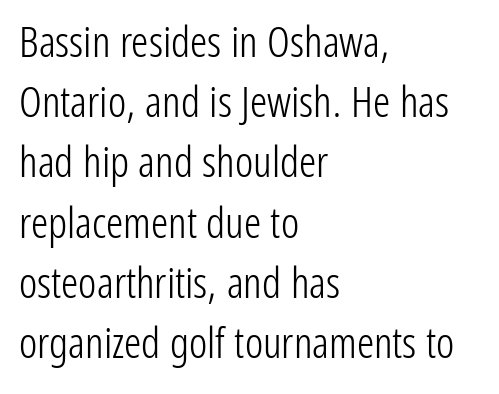
Q: Is the text bold? A: No.
Q: Is the text italic (slanted)? A: No, it is upright.
Q: Is the typeface a serif or a sans-serif typeface? A: Sans-serif.
Q: Is the text underlined? A: No.
Q: How is the paragraph aligned? A: Left-aligned.
Q: Is the spacing between letters normal or unusually wide? A: Normal.
Q: Is the spacing between lines tight, normal or loose? A: Normal.
Q: Width (condensed, normal, or wide)? A: Condensed.
Q: Stroke contrast? A: Low.
Q: x-height? A: Medium.
Q: Monospaced? A: No.
